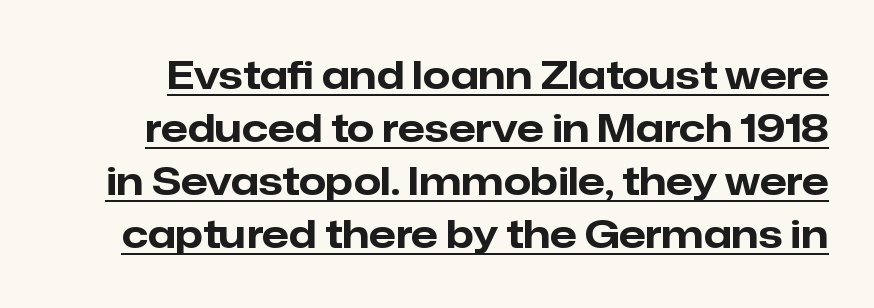
{"serif": "no", "italic": "no", "bold": "yes", "weight": "bold", "width": "normal", "stroke_contrast": "low", "x_height": "medium", "monospaced": "no", "underline": "yes", "line_spacing": "normal", "line_spacing_ratio": 1.36, "letter_spacing": "normal", "letter_spacing_em": 0.0, "glyph_px": 39}
